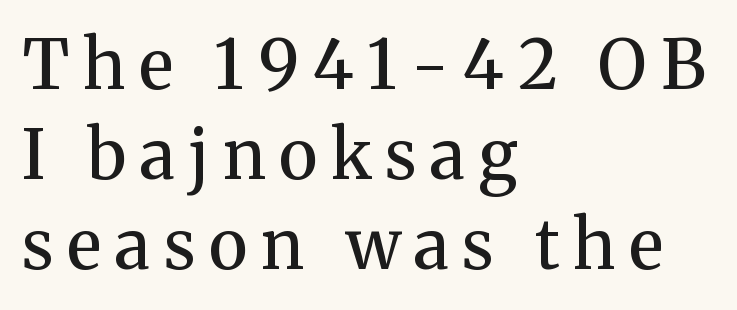
The image shows 68 px semibold serif type, upright; set left-aligned, normal line spacing (1.32x), unusually wide letter spacing (+0.2 em), not underlined; medium stroke contrast and a medium x-height.
